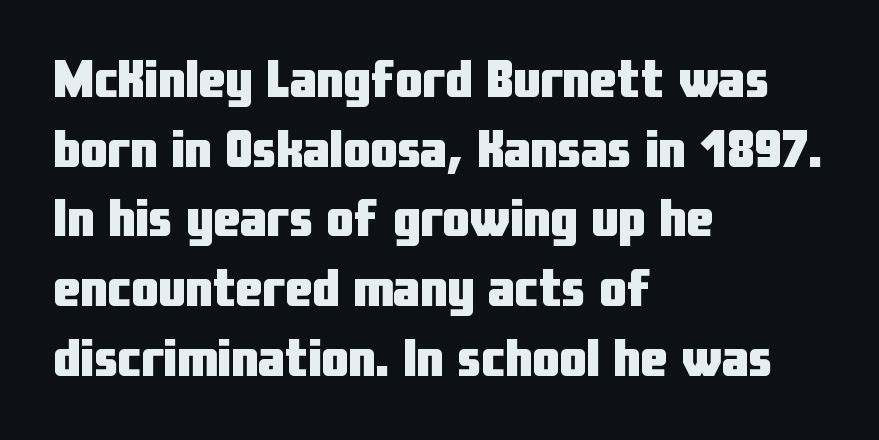
Q: Is the text bold? A: Yes.
Q: Is the text italic (slanted)? A: No, it is upright.
Q: Is the typeface a serif or a sans-serif typeface? A: Sans-serif.
Q: Is the text underlined? A: No.
Q: How is the paragraph aligned? A: Left-aligned.
Q: Is the spacing between letters normal or unusually wide? A: Normal.
Q: Is the spacing between lines tight, normal or loose? A: Normal.
Q: Width (condensed, normal, or wide)? A: Condensed.
Q: Stroke contrast? A: Low.
Q: x-height? A: Medium.
Q: Monospaced? A: No.
